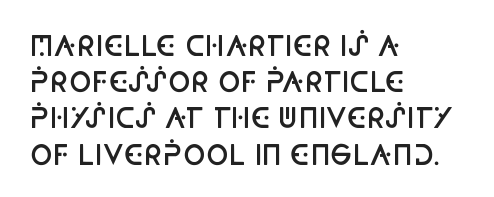
Nobody touched the tracking dial on this one. Its strokes are somewhat broadened, the hallmark of semibold type. Reading down the column, the eye jumps a familiar distance to each next line. Decoration check: the copy has no underline. The paragraph has a hard left edge and a soft right edge. Does the lettering tilt? It doesn't — this is upright.
